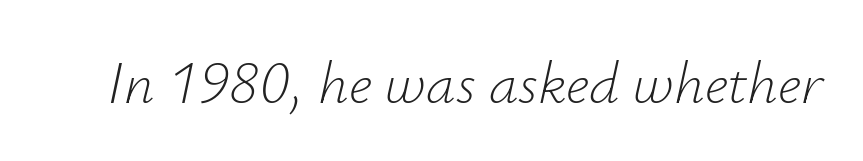
{"italic": "yes", "lean": "right", "slant_degrees": 12, "bold": "no", "weight": "light", "width": "normal", "stroke_contrast": "low", "x_height": "small", "monospaced": "no", "underline": "no", "letter_spacing": "normal", "letter_spacing_em": 0.0, "glyph_px": 59}
